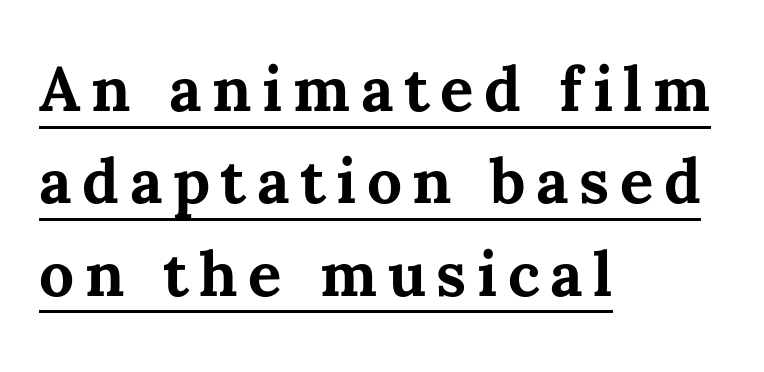
{"italic": "no", "bold": "yes", "weight": "bold", "width": "normal", "stroke_contrast": "medium", "x_height": "medium", "monospaced": "no", "underline": "yes", "align": "left", "line_spacing": "normal", "line_spacing_ratio": 1.49, "glyph_px": 62}
